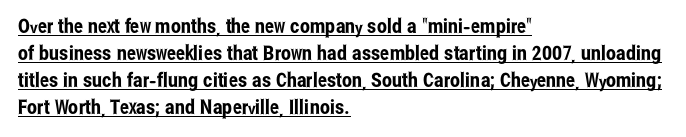
The image shows 20 px text type, upright; set left-aligned, normal line spacing (1.35x), normal letter spacing, underlined.
